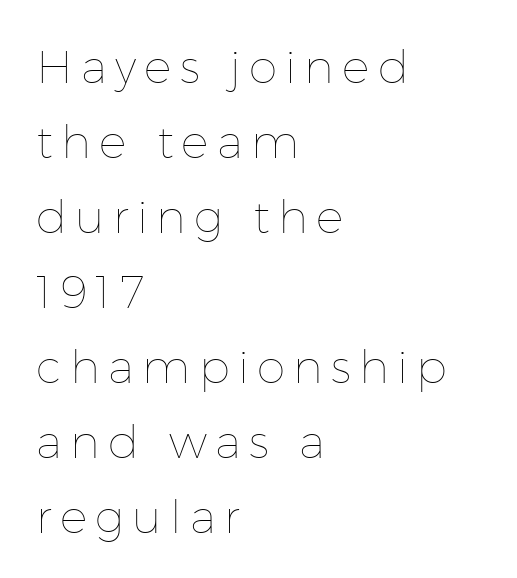
Q: Is the text bold? A: No.
Q: Is the text italic (slanted)? A: No, it is upright.
Q: Is the text underlined? A: No.
Q: How is the paragraph aligned? A: Left-aligned.
Q: Is the spacing between lines tight, normal or loose? A: Normal.
Q: Width (condensed, normal, or wide)? A: Normal.
Q: Stroke contrast? A: Low.
Q: x-height? A: Medium.
Q: Monospaced? A: No.
